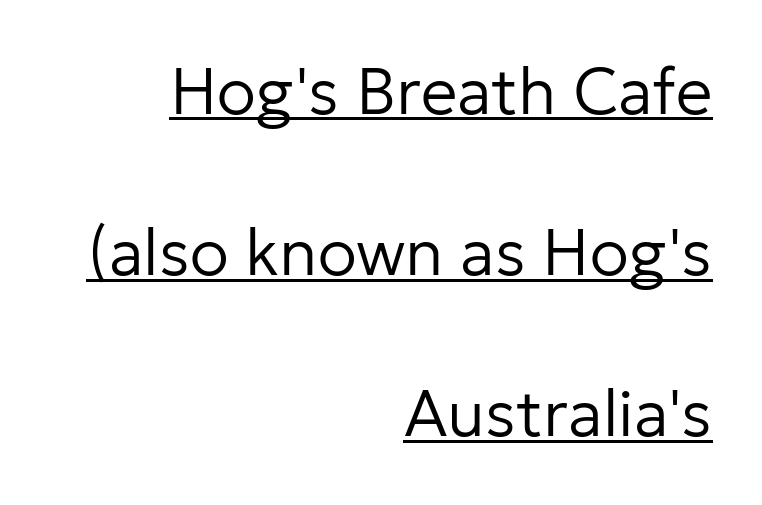
Q: Is the text bold? A: No.
Q: Is the text italic (slanted)? A: No, it is upright.
Q: Is the typeface a serif or a sans-serif typeface? A: Sans-serif.
Q: Is the text underlined? A: Yes.
Q: How is the paragraph aligned? A: Right-aligned.
Q: Is the spacing between letters normal or unusually wide? A: Normal.
Q: Is the spacing between lines tight, normal or loose? A: Loose.
Q: Width (condensed, normal, or wide)? A: Normal.
Q: Stroke contrast? A: Low.
Q: x-height? A: Medium.
Q: Monospaced? A: No.
